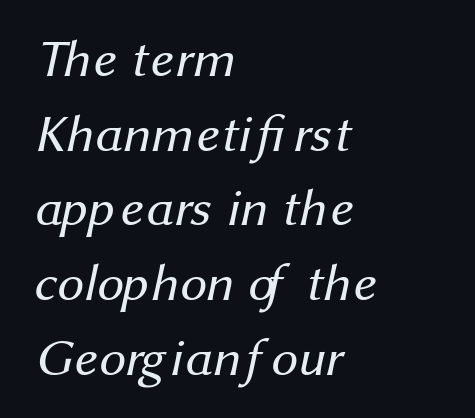
The image shows 53 px regular-weight sans-serif type; set left-aligned, normal line spacing (1.41x), normal letter spacing, not underlined; medium stroke contrast and a medium x-height.
